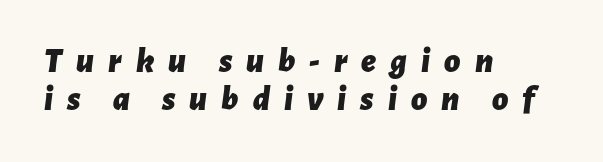
The sample has been set heavy, in full bold. Proportional: the letters do not fall into vertical columns. In CSS terms this would be text-align: left. Compared with ordinary roman type, these characters are visibly tilted. Does the leading feel generous? Not at all — it's pinched. The gaps between neighbouring characters are conspicuously large.
